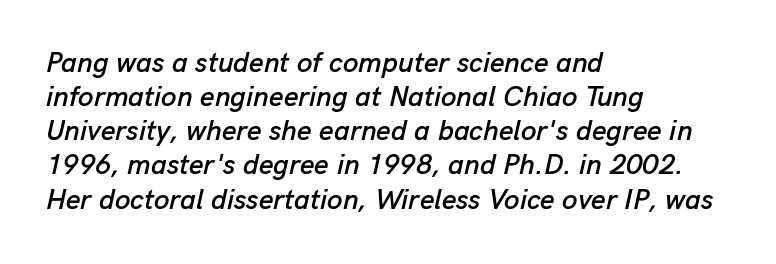
{"italic": "yes", "lean": "right", "slant_degrees": 13, "width": "normal", "stroke_contrast": "low", "x_height": "medium", "monospaced": "no", "underline": "no", "align": "left", "line_spacing_ratio": 1.22, "letter_spacing": "normal", "letter_spacing_em": 0.0, "glyph_px": 28}
